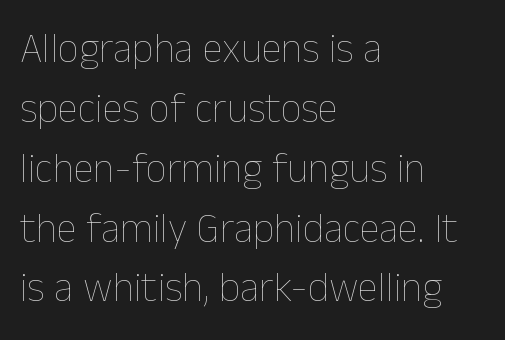
Bare-footed words on every line. Ink coverage per letter is moderate at most. In CSS terms this would be text-align: left. Glyph-to-glyph distance matches everyday printed text. Does the lettering tilt? It doesn't — this is upright.
